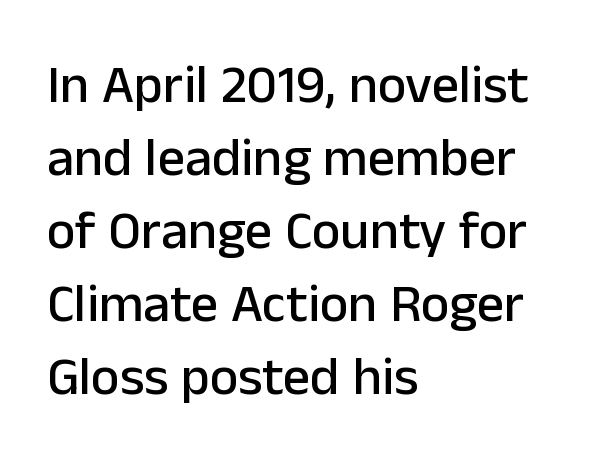
{"serif": "no", "italic": "no", "width": "normal", "stroke_contrast": "low", "x_height": "medium", "monospaced": "no", "underline": "no", "align": "left", "line_spacing": "normal", "line_spacing_ratio": 1.35, "letter_spacing": "normal", "letter_spacing_em": 0.0, "glyph_px": 54}
